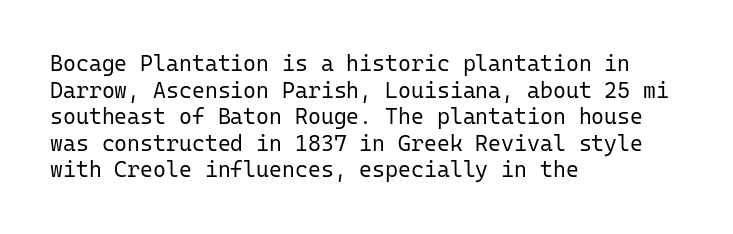
The image shows 22 px text type, upright; set left-aligned, line spacing 1.21x, normal letter spacing, not underlined.
